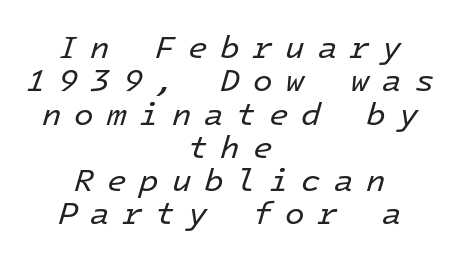
The image shows 32 px regular-weight type, italic (leaning right), monospaced; set centered, tight line spacing (1.04x), unusually wide letter spacing (+0.4 em), not underlined; low stroke contrast and a medium x-height.
